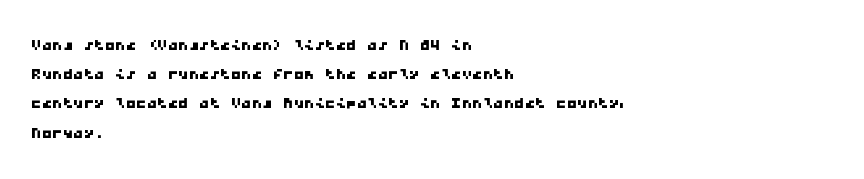
The gaps between neighbouring characters are ordinary and unremarkable. Compared with a centered layout, this one pins lines to the left instead. Decoration check: the copy has no underline. Baseline-to-baseline distance is the conventional proportion of letter height.
